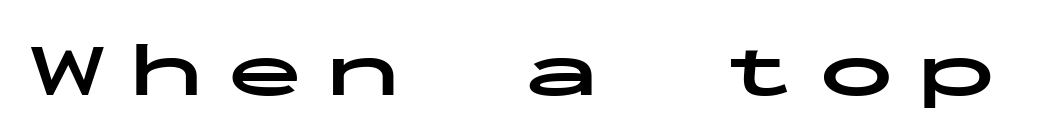
Q: Is the text bold? A: Yes.
Q: Is the text italic (slanted)? A: No, it is upright.
Q: Is the typeface a serif or a sans-serif typeface? A: Sans-serif.
Q: Is the text underlined? A: No.
Q: Is the spacing between letters normal or unusually wide? A: Unusually wide.
Q: Width (condensed, normal, or wide)? A: Wide.
Q: Stroke contrast? A: Low.
Q: x-height? A: Medium.
Q: Monospaced? A: Yes.
